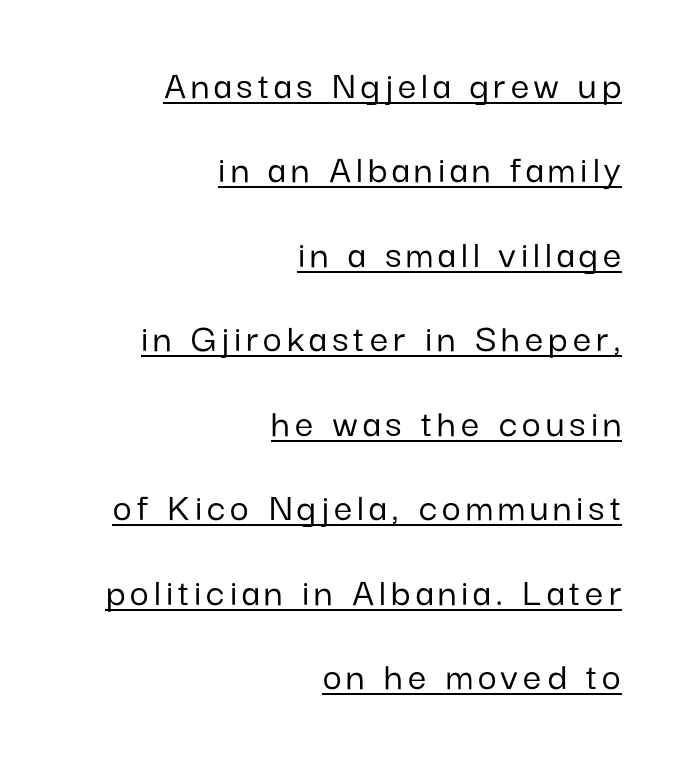
Q: Is the text italic (slanted)? A: No, it is upright.
Q: Is the typeface a serif or a sans-serif typeface? A: Sans-serif.
Q: Is the text underlined? A: Yes.
Q: How is the paragraph aligned? A: Right-aligned.
Q: Is the spacing between lines tight, normal or loose? A: Loose.
Q: Width (condensed, normal, or wide)? A: Normal.
Q: Stroke contrast? A: Low.
Q: x-height? A: Medium.
Q: Monospaced? A: No.
